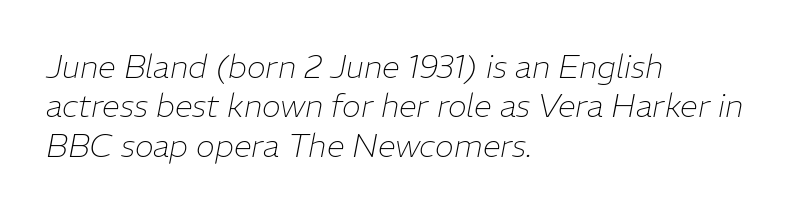
This sample uses an oblique cut, with every glyph tilted off the vertical. Stroke thickness stays within the range of a standard reading face or lighter. Each letter keeps its own natural width here, so spacing adapts to shape. Line beginnings align vertically; line endings do not. Observe the ordinary spacing: letters are neighbours, not strangers. Decoration check: the copy has no underline.
